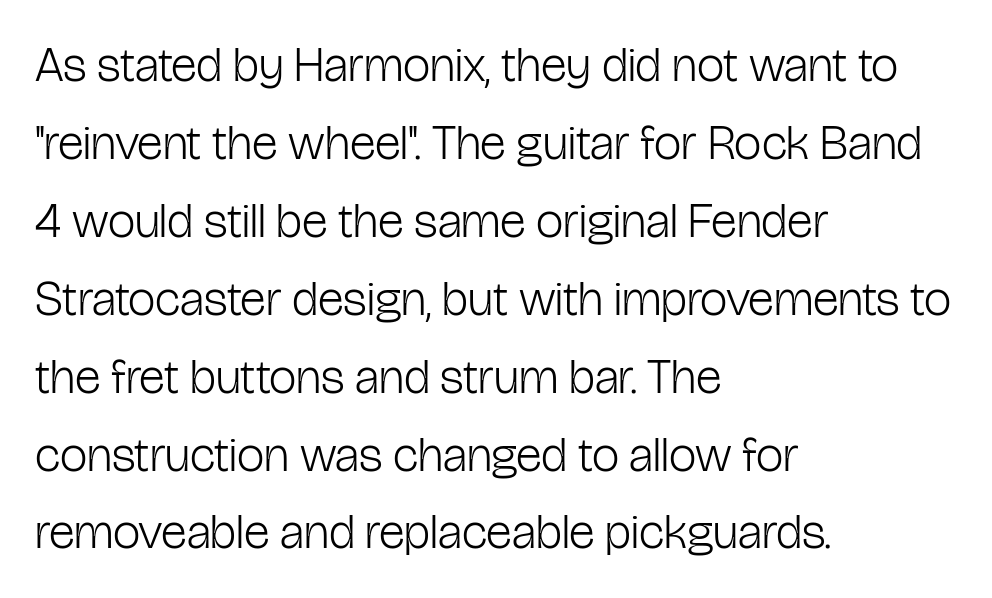
Q: Is the text bold? A: No.
Q: Is the text italic (slanted)? A: No, it is upright.
Q: Is the typeface a serif or a sans-serif typeface? A: Sans-serif.
Q: Is the text underlined? A: No.
Q: How is the paragraph aligned? A: Left-aligned.
Q: Is the spacing between letters normal or unusually wide? A: Normal.
Q: Is the spacing between lines tight, normal or loose? A: Normal.
Q: Width (condensed, normal, or wide)? A: Condensed.
Q: Stroke contrast? A: Low.
Q: x-height? A: Medium.
Q: Monospaced? A: No.
